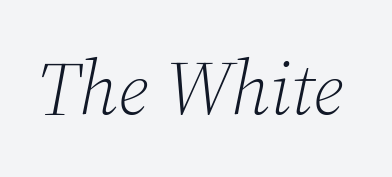
The image shows 76 px light serif type, italic (leaning right); set normal letter spacing, not underlined; medium stroke contrast and a medium x-height.
